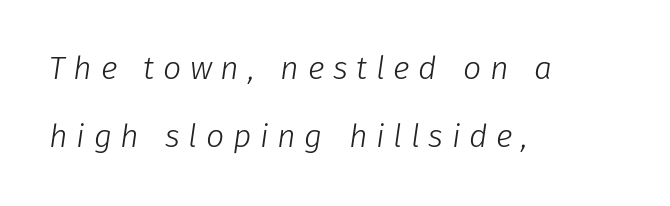
Q: Is the text bold? A: No.
Q: Is the text italic (slanted)? A: Yes, it leans right by about 8 degrees.
Q: Is the text underlined? A: No.
Q: How is the paragraph aligned? A: Left-aligned.
Q: Is the spacing between letters normal or unusually wide? A: Unusually wide.
Q: Is the spacing between lines tight, normal or loose? A: Loose.
Q: Width (condensed, normal, or wide)? A: Normal.
Q: Stroke contrast? A: Low.
Q: x-height? A: Medium.
Q: Monospaced? A: No.
